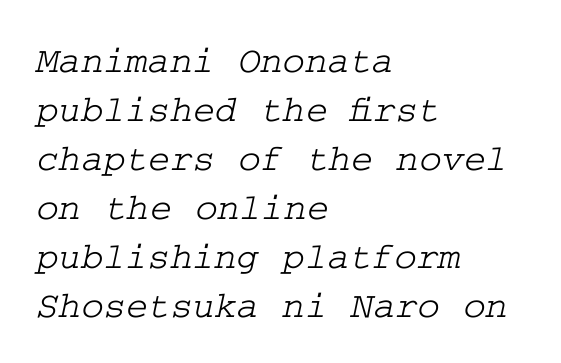
Q: Is the typeface a serif or a sans-serif typeface? A: Serif.
Q: Is the text underlined? A: No.
Q: How is the paragraph aligned? A: Left-aligned.
Q: Is the spacing between letters normal or unusually wide? A: Normal.
Q: Is the spacing between lines tight, normal or loose? A: Normal.
Q: Width (condensed, normal, or wide)? A: Wide.
Q: Stroke contrast? A: Low.
Q: x-height? A: Medium.
